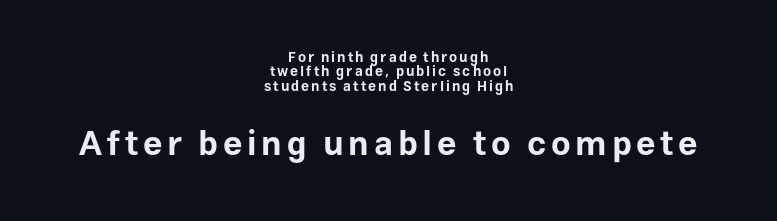
The image shows 34 px bold sans-serif type, upright; set centered, tight line spacing (1.03x), not underlined; the second (bottom) block is 2.43x larger; low stroke contrast and a medium x-height.
